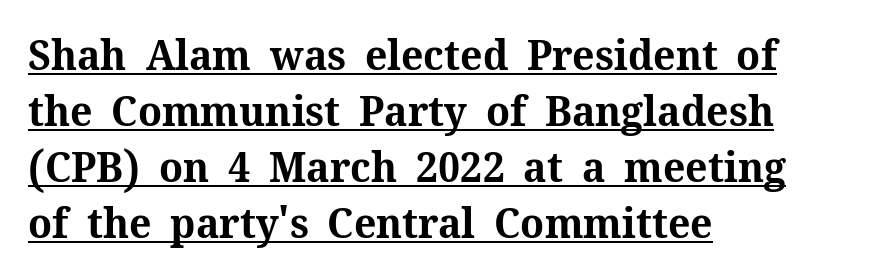
Q: Is the text bold? A: Yes.
Q: Is the text italic (slanted)? A: No, it is upright.
Q: Is the typeface a serif or a sans-serif typeface? A: Serif.
Q: Is the text underlined? A: Yes.
Q: How is the paragraph aligned? A: Left-aligned.
Q: Is the spacing between letters normal or unusually wide? A: Normal.
Q: Is the spacing between lines tight, normal or loose? A: Normal.
Q: Width (condensed, normal, or wide)? A: Normal.
Q: Stroke contrast? A: Medium.
Q: x-height? A: Medium.
Q: Monospaced? A: No.
